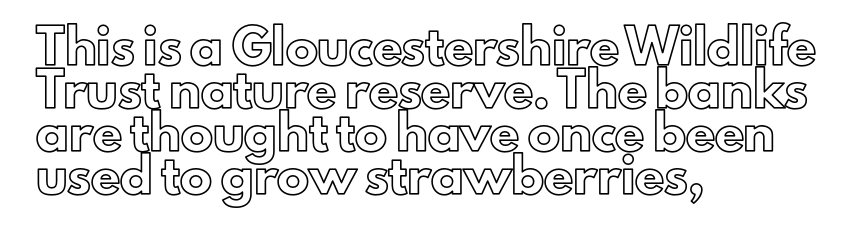
The image shows 32 px text type, upright; set left-aligned, normal line spacing (1.34x), normal letter spacing, not underlined; a small x-height.
